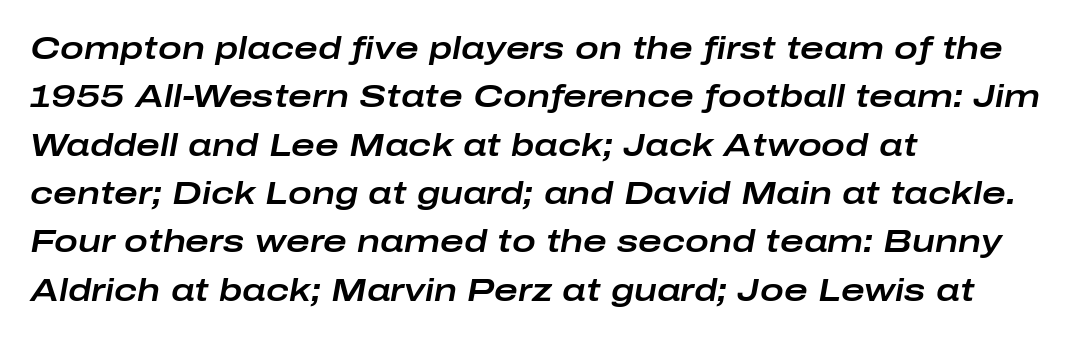
{"italic": "yes", "lean": "right", "slant_degrees": 10, "width": "wide", "stroke_contrast": "low", "x_height": "medium", "monospaced": "no", "underline": "no", "align": "left", "line_spacing": "normal", "line_spacing_ratio": 1.51, "letter_spacing": "normal", "letter_spacing_em": 0.0, "glyph_px": 32}
